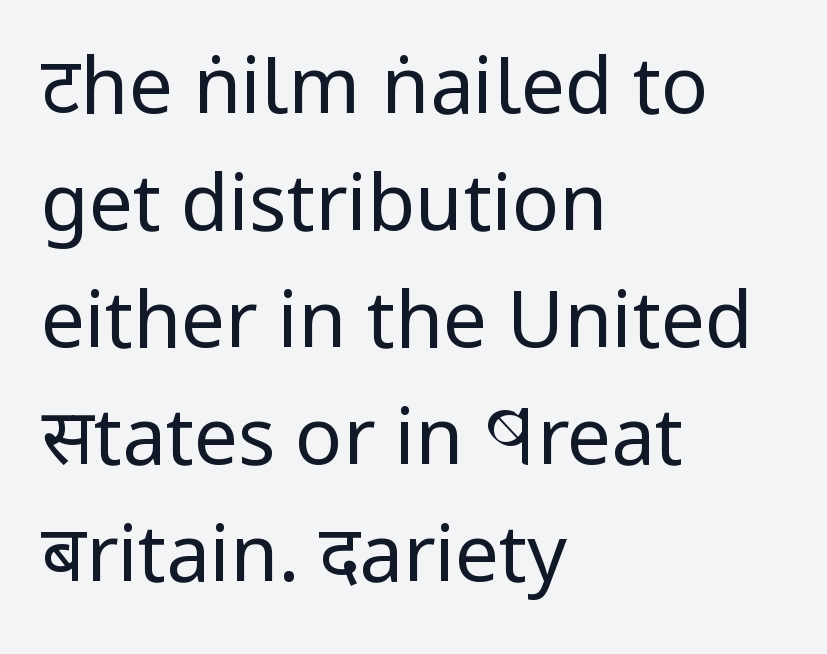
Quick note: not italic, upright. Note: no serifs on the glyphs. Bare-footed words on every line. The font sits on the lighter half of the weight spectrum, regular included. Think of a printed novel: that variable character pitch is what you see here.
